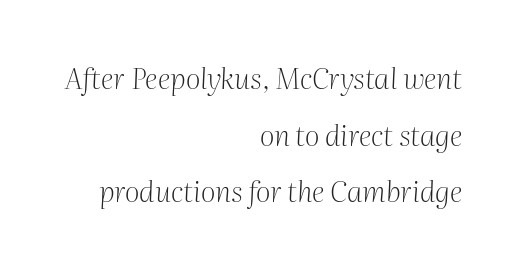
The font sits on the lighter half of the weight spectrum, regular included. The specimen reads as italic at a glance. These lines keep a tight, regular rhythm from letter to letter. Has an underline been added? It has not.
